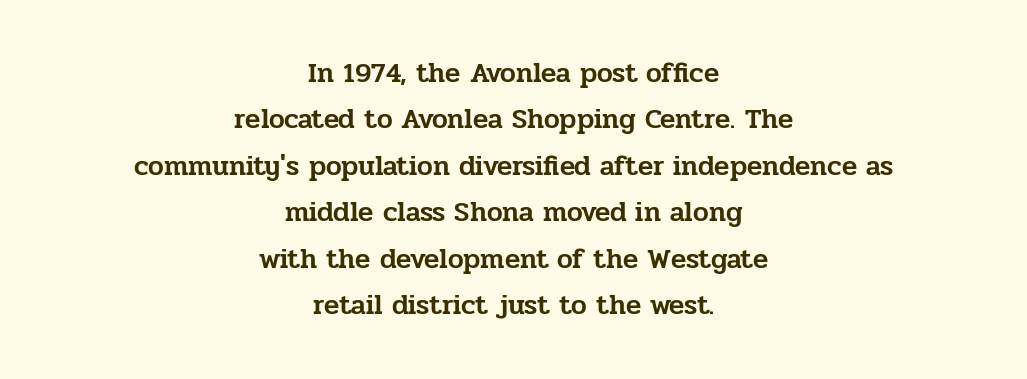
{"serif": "yes", "italic": "no", "width": "normal", "stroke_contrast": "low", "x_height": "medium", "monospaced": "no", "underline": "no", "align": "center", "line_spacing": "normal", "line_spacing_ratio": 1.66, "letter_spacing": "normal", "letter_spacing_em": 0.0, "glyph_px": 28}
